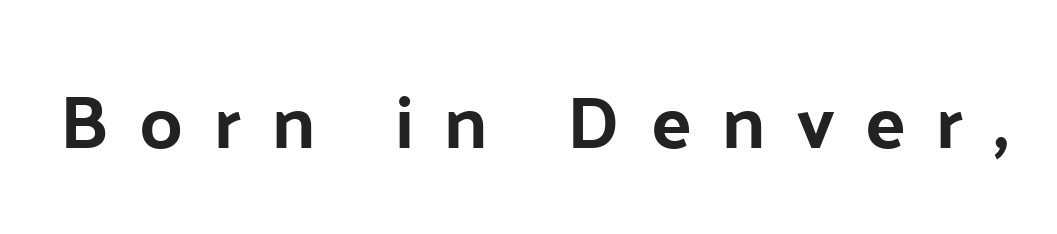
The image shows 75 px bold sans-serif type, upright; set unusually wide letter spacing (+0.41 em), not underlined; low stroke contrast and a medium x-height.
